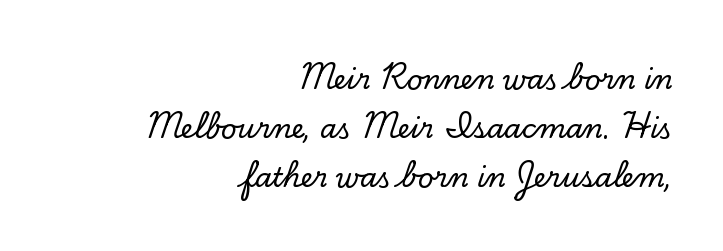
{"underline": "no", "align": "right", "line_spacing_ratio": 1.81, "letter_spacing": "normal", "letter_spacing_em": 0.0, "glyph_px": 27}
